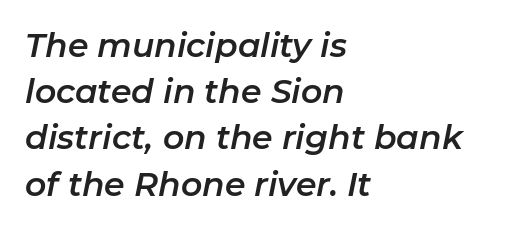
Q: Is the text italic (slanted)? A: Yes, it leans right by about 11 degrees.
Q: Is the text underlined? A: No.
Q: How is the paragraph aligned? A: Left-aligned.
Q: Is the spacing between letters normal or unusually wide? A: Normal.
Q: Is the spacing between lines tight, normal or loose? A: Normal.
Q: Width (condensed, normal, or wide)? A: Normal.
Q: Stroke contrast? A: Low.
Q: x-height? A: Medium.
Q: Monospaced? A: No.
